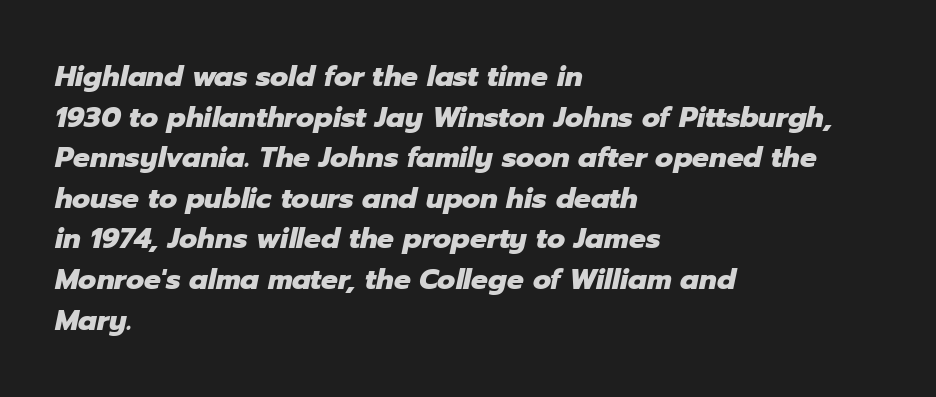
{"italic": "yes", "lean": "right", "slant_degrees": 12, "bold": "yes", "weight": "heavy", "width": "normal", "stroke_contrast": "low", "x_height": "medium", "monospaced": "no", "underline": "no", "align": "left", "line_spacing": "normal", "line_spacing_ratio": 1.45, "letter_spacing": "normal", "letter_spacing_em": 0.0, "glyph_px": 28}
